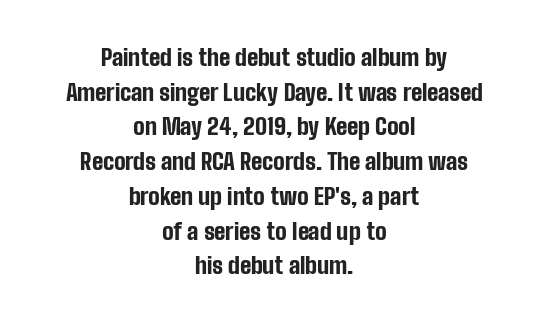
Q: Is the text bold? A: Yes.
Q: Is the text italic (slanted)? A: No, it is upright.
Q: Is the text underlined? A: No.
Q: How is the paragraph aligned? A: Centered.
Q: Is the spacing between letters normal or unusually wide? A: Normal.
Q: Is the spacing between lines tight, normal or loose? A: Normal.
